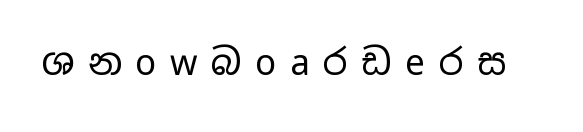
What kind of face is this? One without serifs — a sans. Is this a heavy cut? Hardly; it is regular or lighter. Decoration check: the copy has no underline. A typesetter would call this proportional, since set widths differ per character.
